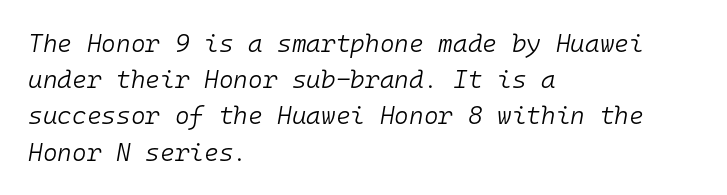
Q: Is the text bold? A: No.
Q: Is the text italic (slanted)? A: Yes, it leans right by about 10 degrees.
Q: Is the text underlined? A: No.
Q: How is the paragraph aligned? A: Left-aligned.
Q: Is the spacing between letters normal or unusually wide? A: Normal.
Q: Is the spacing between lines tight, normal or loose? A: Normal.
